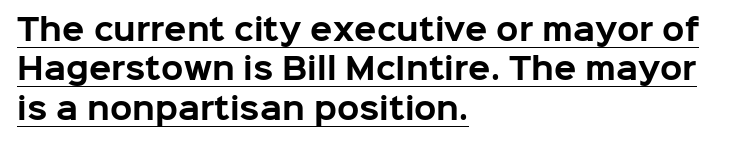
Letterform terminals end flat and unadorned throughout the passage. Interline gaps are of average width in this sample. Is there any slant? The stems are plumb. Horizontally, the lines are justified to the leading edge only. Students, this is bold: see how much ink each stroke carries. This rendering features underlined lettering.
